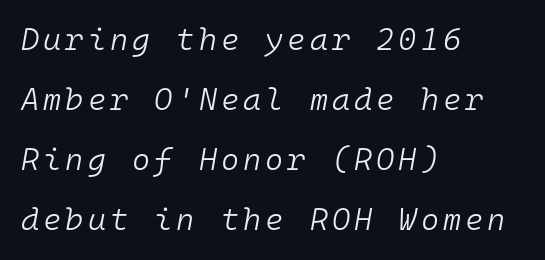
{"italic": "yes", "lean": "right", "slant_degrees": 10, "bold": "no", "weight": "light", "width": "normal", "stroke_contrast": "low", "x_height": "medium", "monospaced": "yes", "underline": "no", "align": "left", "line_spacing": "loose", "line_spacing_ratio": 1.94, "glyph_px": 31}
